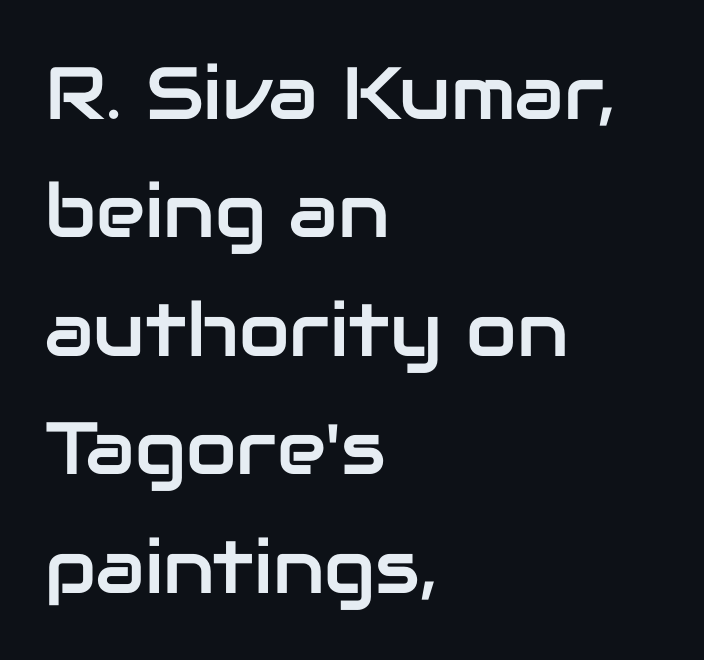
{"serif": "no", "italic": "no", "width": "normal", "stroke_contrast": "low", "x_height": "medium", "monospaced": "no", "underline": "no", "align": "left", "line_spacing": "normal", "line_spacing_ratio": 1.6, "letter_spacing": "normal", "letter_spacing_em": 0.0, "glyph_px": 74}
